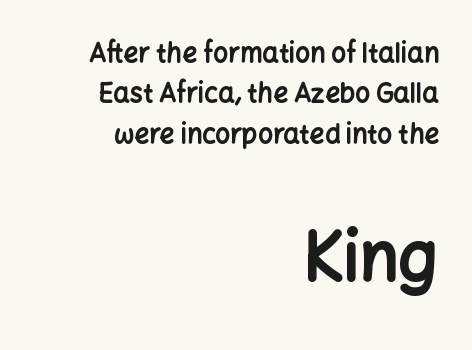
The paragraph has a hard right edge and a soft left edge. Reading down the column, the eye jumps a familiar distance to each next line. Do the letters lean? They stand straight. The passage shown is emphatically bold. Observe the absence of serifs on each vertical stroke in this sample.
